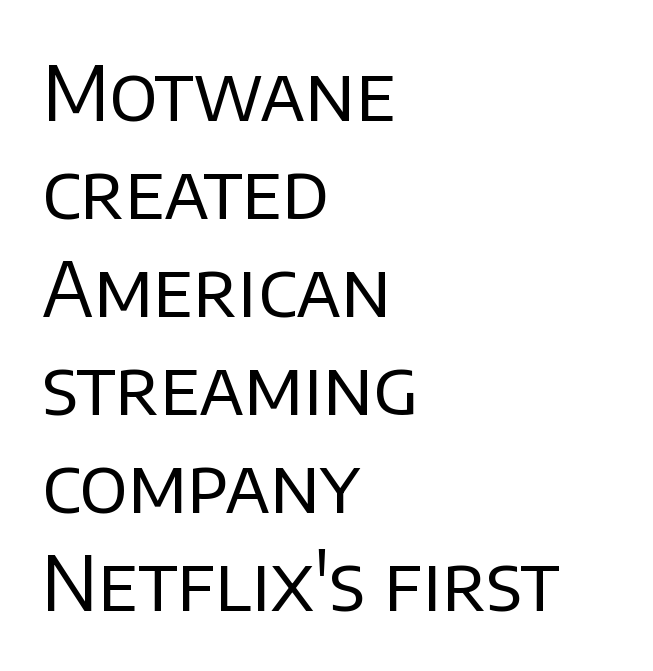
These lines sit exactly where default settings would place them. The string is rendered with underlining switched off. Typeset ragged right — the left edge is the straight one. The font family rendered here belongs to the sans-serif group.
